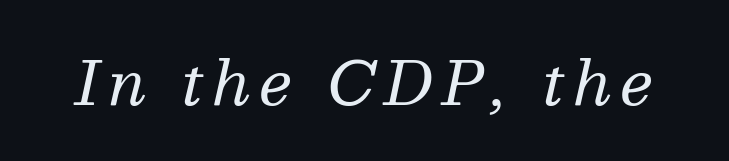
The image shows 60 px regular-weight serif type, italic (leaning right); set not underlined; medium stroke contrast and a medium x-height.
